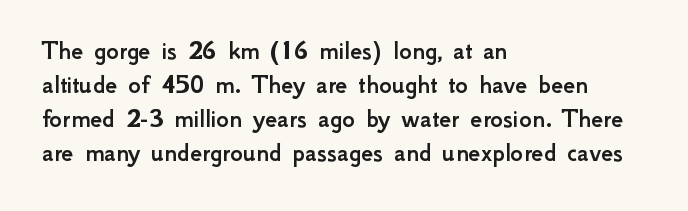
Q: Is the text italic (slanted)? A: No, it is upright.
Q: Is the text underlined? A: No.
Q: How is the paragraph aligned? A: Left-aligned.
Q: Is the spacing between letters normal or unusually wide? A: Normal.
Q: Is the spacing between lines tight, normal or loose? A: Normal.
